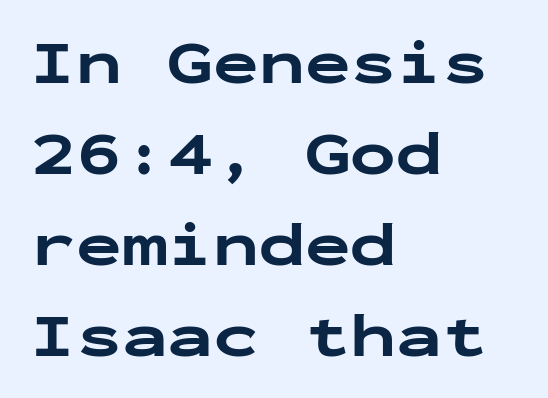
Q: Is the text bold? A: Yes.
Q: Is the text italic (slanted)? A: No, it is upright.
Q: Is the typeface a serif or a sans-serif typeface? A: Sans-serif.
Q: Is the text underlined? A: No.
Q: How is the paragraph aligned? A: Left-aligned.
Q: Is the spacing between letters normal or unusually wide? A: Normal.
Q: Is the spacing between lines tight, normal or loose? A: Normal.
Q: Width (condensed, normal, or wide)? A: Wide.
Q: Stroke contrast? A: Low.
Q: x-height? A: Medium.
Q: Monospaced? A: Yes.
